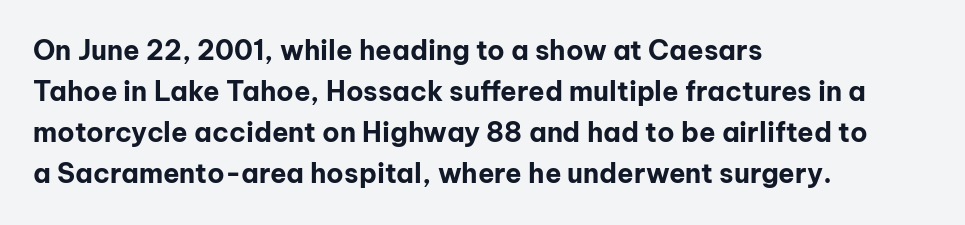
Line beginnings align vertically; line endings do not. Between one letter and the next there's only the usual sliver of space. Notice how descenders clear the ascenders below comfortably — that's standard leading. Does the lettering tilt? It doesn't — this is upright. Letters rest on an invisible, unmarked baseline.
